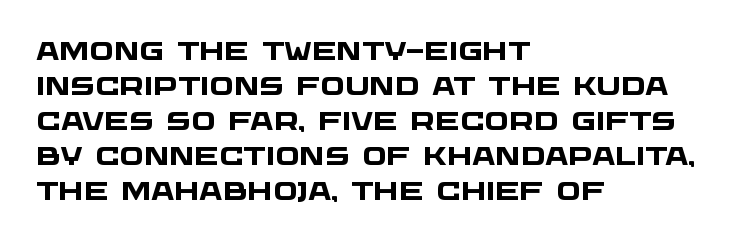
The image shows 26 px bold type; set left-aligned, normal line spacing (1.35x), normal letter spacing, not underlined.
